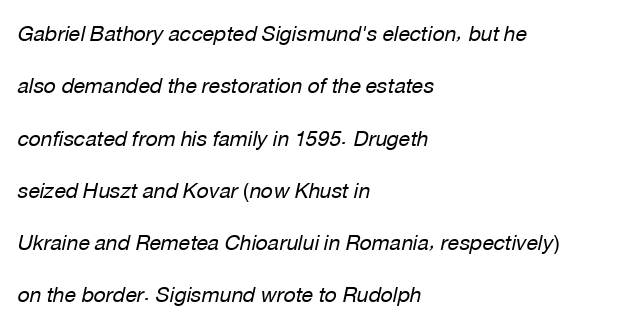
Q: Is the text bold? A: No.
Q: Is the text italic (slanted)? A: Yes, it leans right by about 12 degrees.
Q: Is the text underlined? A: No.
Q: How is the paragraph aligned? A: Left-aligned.
Q: Is the spacing between letters normal or unusually wide? A: Normal.
Q: Is the spacing between lines tight, normal or loose? A: Loose.
